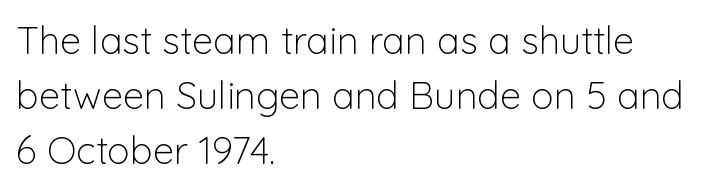
Font category for this specimen: sans-serif. Letter spacing: default. Casual observation: everything's shoved over to the left. This reads as an unemphasized weight, regular at the heaviest.
